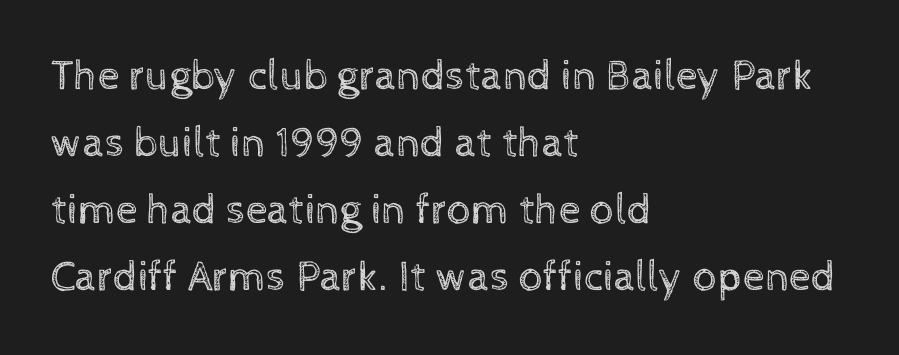
The image shows 43 px regular-weight type, upright; set left-aligned, normal line spacing (1.56x), normal letter spacing, not underlined; a medium x-height.
